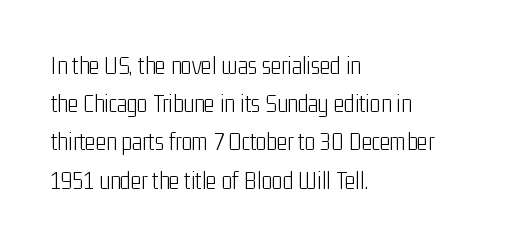
Q: Is the text bold? A: No.
Q: Is the text italic (slanted)? A: No, it is upright.
Q: Is the text underlined? A: No.
Q: How is the paragraph aligned? A: Left-aligned.
Q: Is the spacing between letters normal or unusually wide? A: Normal.
Q: Is the spacing between lines tight, normal or loose? A: Normal.
